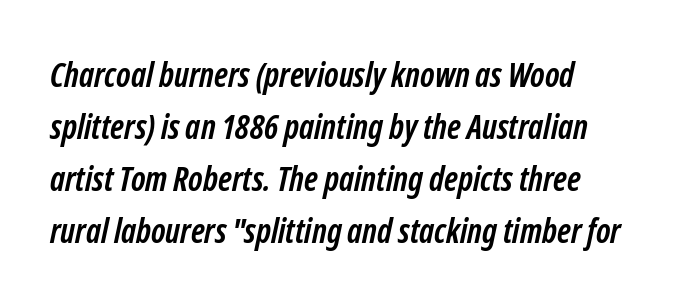
The image shows 34 px semibold, condensed sans-serif type; set left-aligned, normal line spacing (1.53x), normal letter spacing, not underlined; low stroke contrast and a medium x-height.
